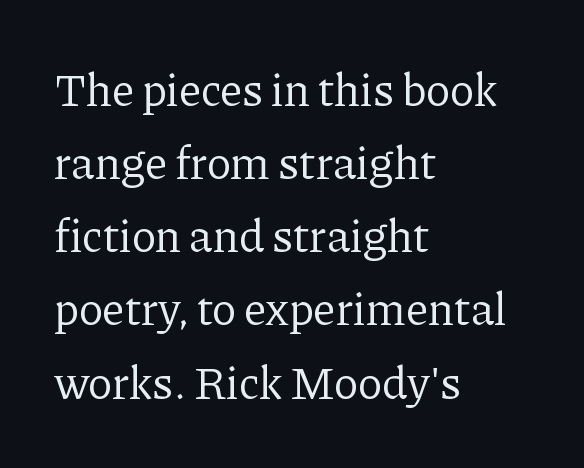
The rendering uses natural spacing where letterforms have individual widths. Heaviness? Minimal to ordinary, like unemphasized prose. Reading down the column, the eye jumps a familiar distance to each next line. Nope, not italic — everything's standing straight.
